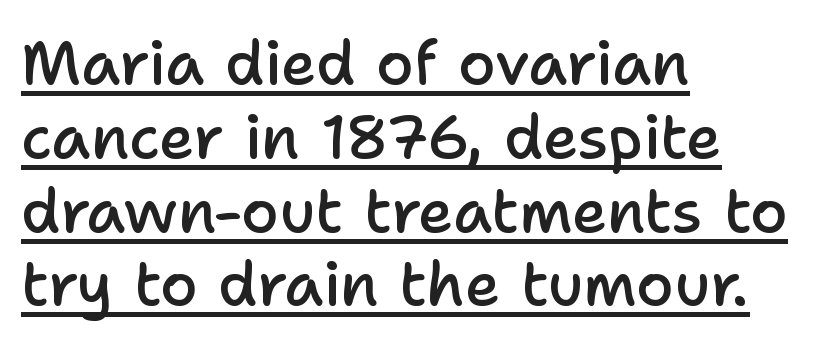
Q: Is the text bold? A: Semi-bold.
Q: Is the text italic (slanted)? A: No, it is upright.
Q: Is the typeface a serif or a sans-serif typeface? A: Sans-serif.
Q: Is the text underlined? A: Yes.
Q: How is the paragraph aligned? A: Left-aligned.
Q: Is the spacing between letters normal or unusually wide? A: Normal.
Q: Width (condensed, normal, or wide)? A: Normal.
Q: Stroke contrast? A: Low.
Q: x-height? A: Medium.
Q: Monospaced? A: No.
